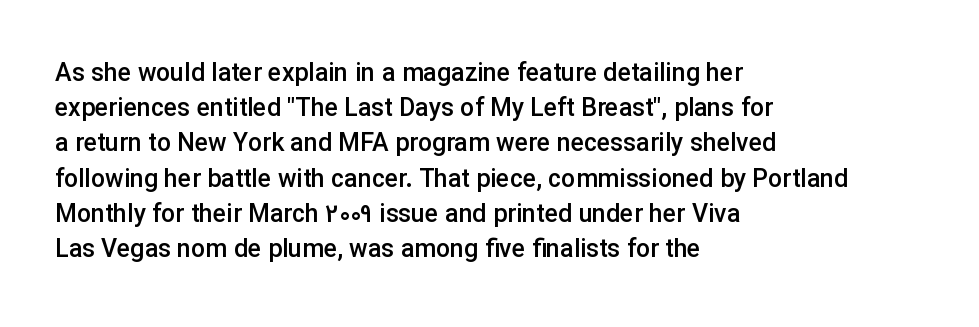
Heft: intermediate — a semibold. No word sits above an underline. Successive baselines arrive at the customary interval. Inter-character spacing is left at the font's built-in metrics. Reading down the block, your eye returns to a fixed left position each line. Italic? Not at all — the glyphs are vertical.
